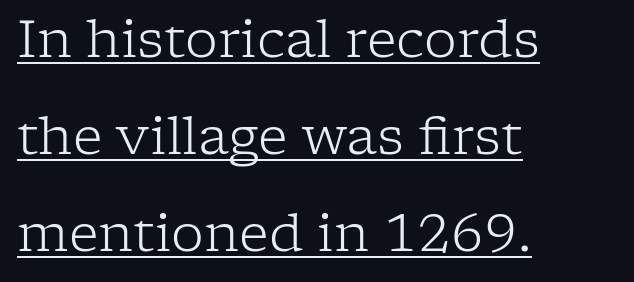
The image shows 52 px light serif type, upright; set left-aligned, line spacing 1.87x, normal letter spacing, underlined; low stroke contrast and a medium x-height.
